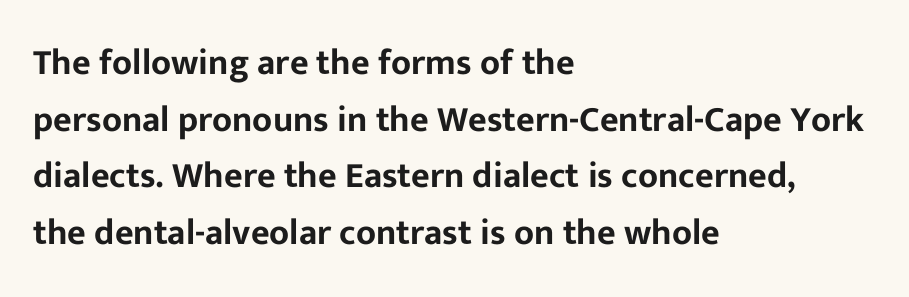
Q: Is the text italic (slanted)? A: No, it is upright.
Q: Is the typeface a serif or a sans-serif typeface? A: Sans-serif.
Q: Is the text underlined? A: No.
Q: How is the paragraph aligned? A: Left-aligned.
Q: Is the spacing between letters normal or unusually wide? A: Normal.
Q: Is the spacing between lines tight, normal or loose? A: Normal.
Q: Width (condensed, normal, or wide)? A: Normal.
Q: Stroke contrast? A: Low.
Q: x-height? A: Medium.
Q: Monospaced? A: No.
